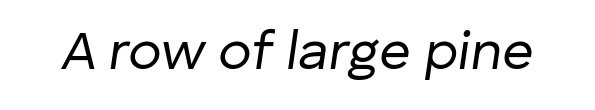
{"italic": "yes", "lean": "right", "slant_degrees": 8, "bold": "no", "weight": "regular", "width": "normal", "stroke_contrast": "low", "x_height": "medium", "monospaced": "no", "underline": "no", "letter_spacing": "normal", "letter_spacing_em": 0.0, "glyph_px": 55}
